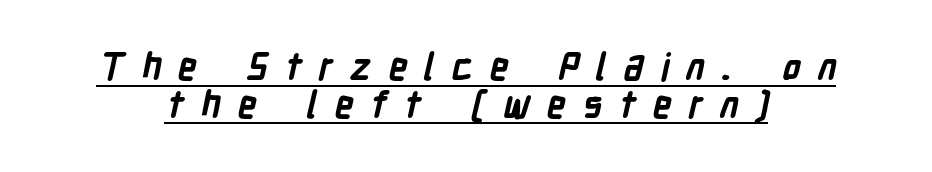
The typesetter chose a symmetrical, centered arrangement here. The leading is snug, giving the passage a crowded texture. Short note: letters widely spaced. Students, observe the line beneath the letters — that is underlining.
